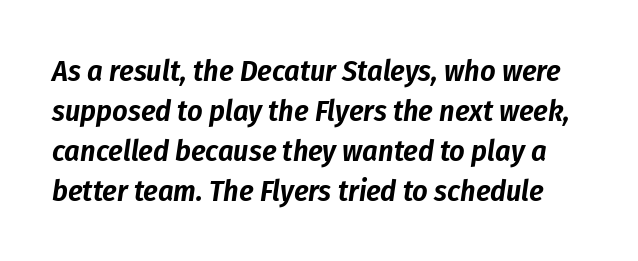
The image shows 30 px condensed type, italic (leaning right); set normal line spacing (1.33x), normal letter spacing, not underlined; low stroke contrast and a medium x-height.
